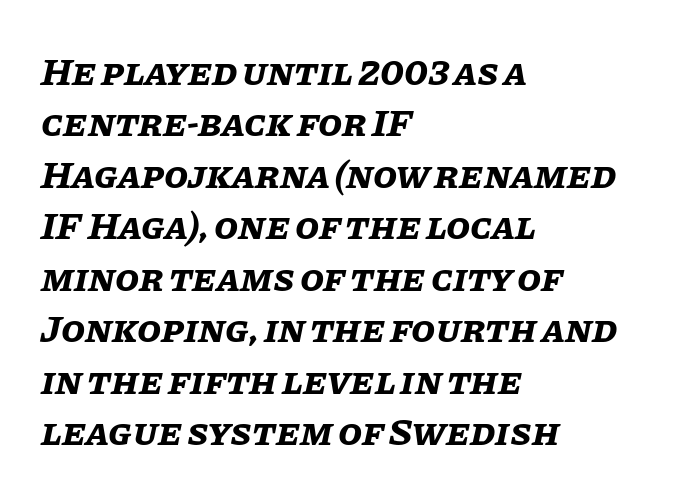
Q: Is the text bold? A: Yes.
Q: Is the text italic (slanted)? A: Yes, it leans right by about 11 degrees.
Q: Is the text underlined? A: No.
Q: How is the paragraph aligned? A: Left-aligned.
Q: Is the spacing between letters normal or unusually wide? A: Normal.
Q: Is the spacing between lines tight, normal or loose? A: Normal.
Q: Width (condensed, normal, or wide)? A: Normal.
Q: Stroke contrast? A: Low.
Q: x-height? A: Large.
Q: Monospaced? A: No.
